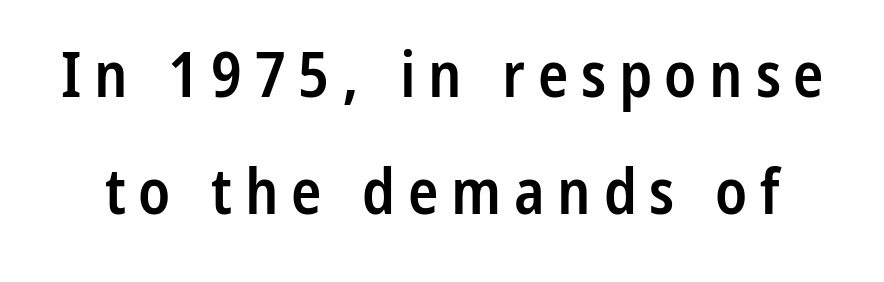
Q: Is the text bold? A: Semi-bold.
Q: Is the text italic (slanted)? A: No, it is upright.
Q: Is the typeface a serif or a sans-serif typeface? A: Sans-serif.
Q: Is the text underlined? A: No.
Q: Is the spacing between letters normal or unusually wide? A: Unusually wide.
Q: Width (condensed, normal, or wide)? A: Condensed.
Q: Stroke contrast? A: Low.
Q: x-height? A: Medium.
Q: Monospaced? A: No.
